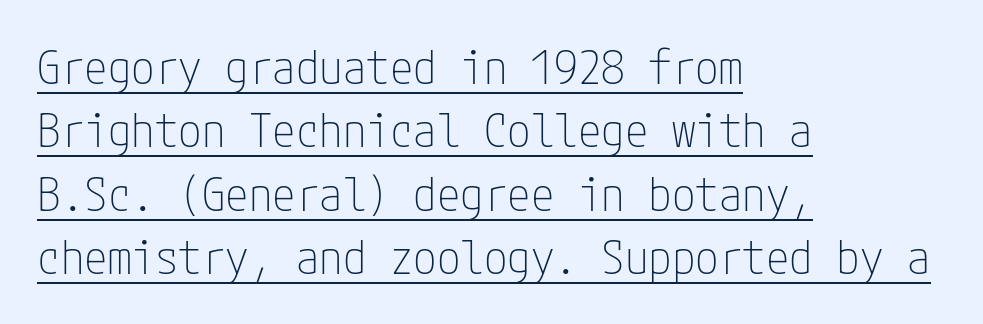
Q: Is the text bold? A: No.
Q: Is the text italic (slanted)? A: No, it is upright.
Q: Is the typeface a serif or a sans-serif typeface? A: Sans-serif.
Q: Is the text underlined? A: Yes.
Q: How is the paragraph aligned? A: Left-aligned.
Q: Is the spacing between letters normal or unusually wide? A: Normal.
Q: Is the spacing between lines tight, normal or loose? A: Normal.
Q: Width (condensed, normal, or wide)? A: Condensed.
Q: Stroke contrast? A: Low.
Q: x-height? A: Medium.
